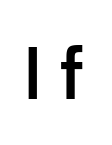
Letter spacing: wide. Summary of weight: moderately heavy, a semibold. Check under the words: just untouched page. This rendering employs a face without finishing strokes, i.e., a sans-serif. These lines were composed using upright roman letters. The rendering uses natural spacing where letterforms have individual widths.
